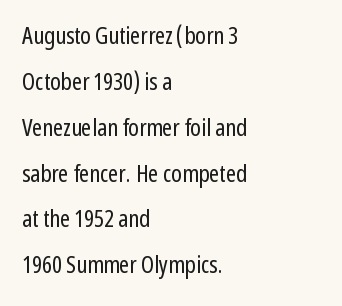
The image shows 24 px text type, upright; set left-aligned, loose line spacing (1.91x), normal letter spacing, not underlined.
